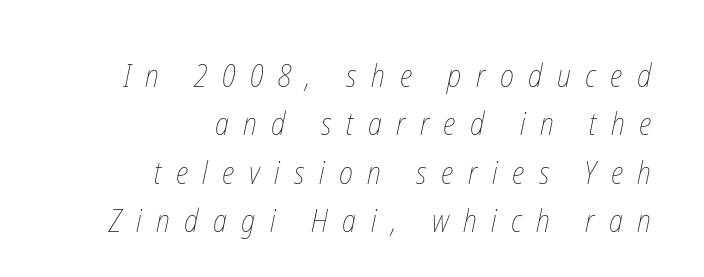
{"bold": "no", "weight": "thin", "width": "condensed", "stroke_contrast": "low", "x_height": "medium", "monospaced": "no", "underline": "no", "align": "right", "line_spacing": "normal", "line_spacing_ratio": 1.56, "letter_spacing": "wide", "letter_spacing_em": 0.47, "glyph_px": 31}
